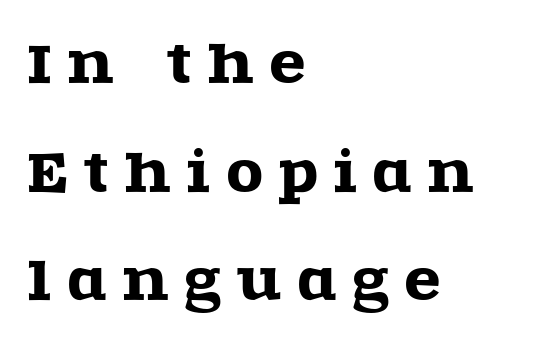
{"serif": "yes", "italic": "no", "width": "wide", "x_height": "large", "monospaced": "no", "underline": "no", "align": "left", "line_spacing": "loose", "line_spacing_ratio": 2.09, "letter_spacing": "wide", "letter_spacing_em": 0.32, "glyph_px": 52}
